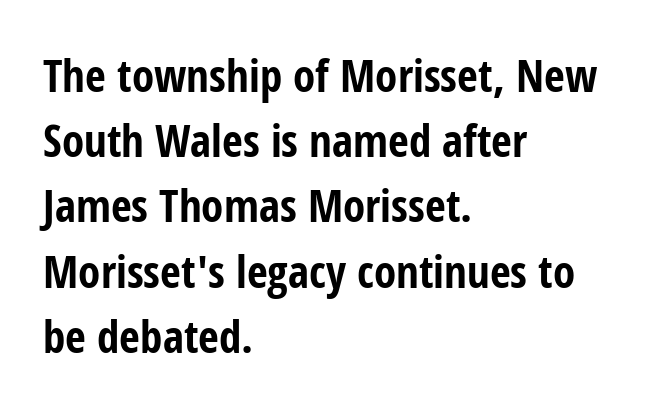
The image shows 45 px bold, condensed sans-serif type, upright; set left-aligned, normal line spacing (1.45x), normal letter spacing, not underlined; low stroke contrast and a medium x-height.
